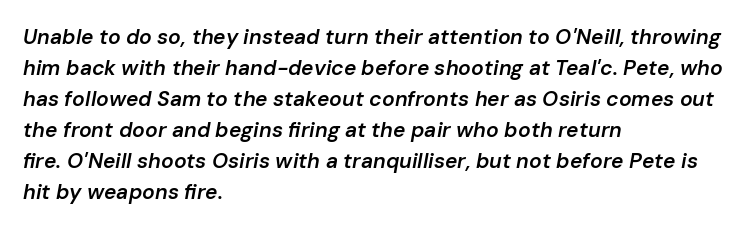
Glance below the letters and you will spot only blank space. The glyphs look as if they've been sheared to an angle. Baseline-to-baseline distance is the conventional proportion of letter height. A fair bit of extra ink — the face is semibold, not bold. Is the block centered? No — it sits flush against the left margin.
